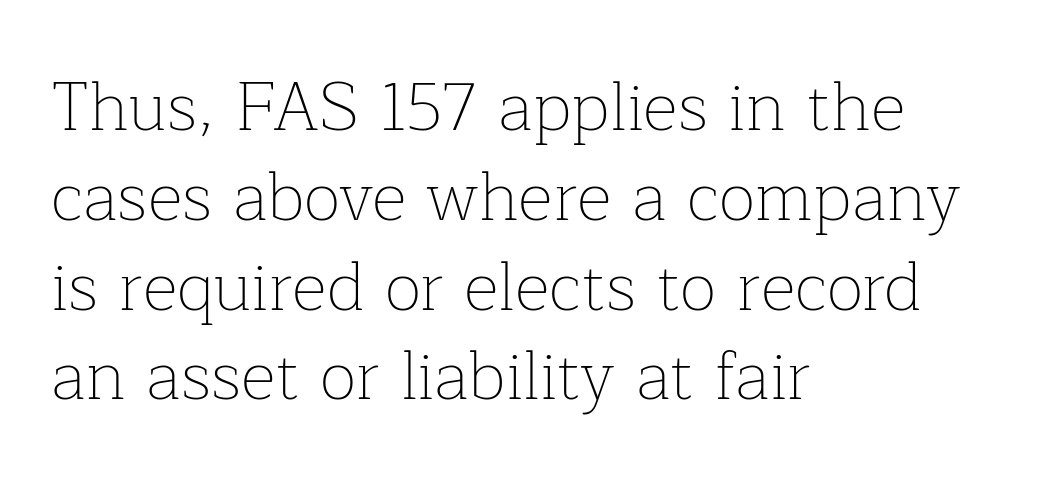
{"serif": "yes", "italic": "no", "bold": "no", "weight": "thin", "width": "normal", "stroke_contrast": "low", "x_height": "medium", "monospaced": "no", "underline": "no", "align": "left", "line_spacing": "normal", "line_spacing_ratio": 1.32, "letter_spacing": "normal", "letter_spacing_em": 0.0, "glyph_px": 68}
